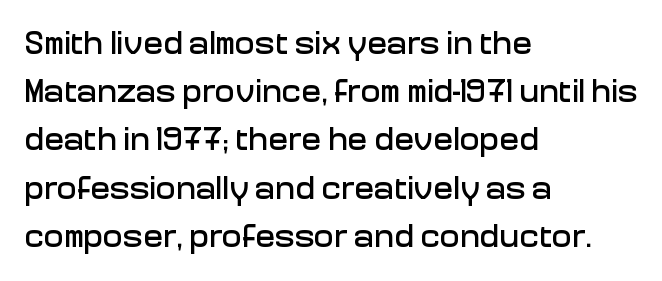
Q: Is the text italic (slanted)? A: No, it is upright.
Q: Is the typeface a serif or a sans-serif typeface? A: Sans-serif.
Q: Is the text underlined? A: No.
Q: How is the paragraph aligned? A: Left-aligned.
Q: Is the spacing between letters normal or unusually wide? A: Normal.
Q: Is the spacing between lines tight, normal or loose? A: Normal.
Q: Width (condensed, normal, or wide)? A: Normal.
Q: Stroke contrast? A: Low.
Q: x-height? A: Medium.
Q: Monospaced? A: No.
